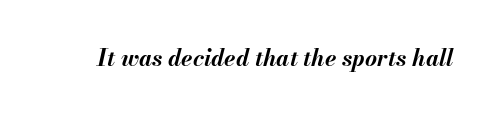
Typographic density is high because the face is bold. Nobody touched the tracking dial on this one. The passage shown leans; its letterforms are oblique. Plain, unruled lines of type.
